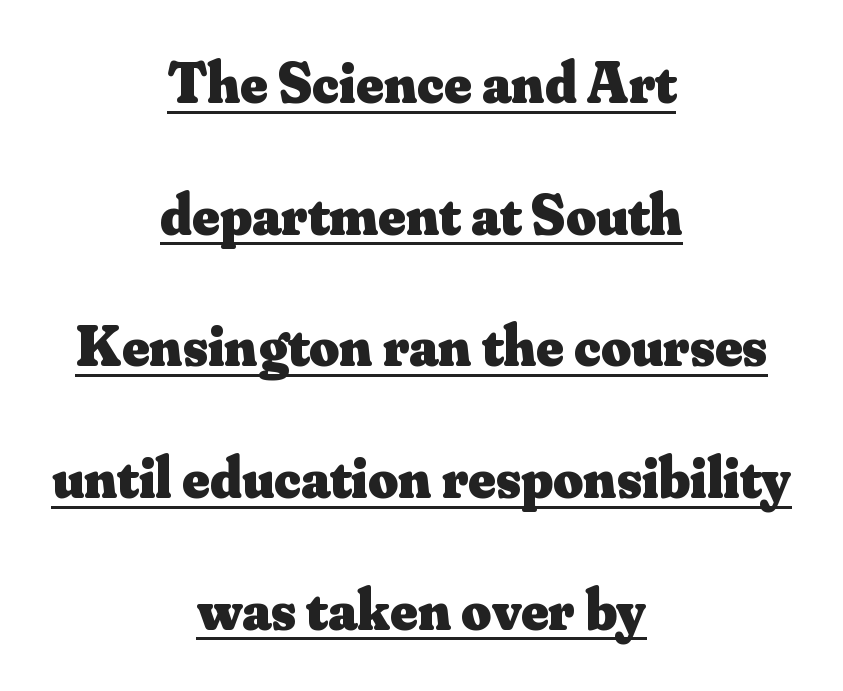
This sample uses plain, unmodified letter spacing. Vertically, the passage feels expansive, rows floating well apart. This is the regular roman posture of the typeface. Is this a sans? No — the strokes have serifs. Do the characters align in a grid? No, the font is proportional.
